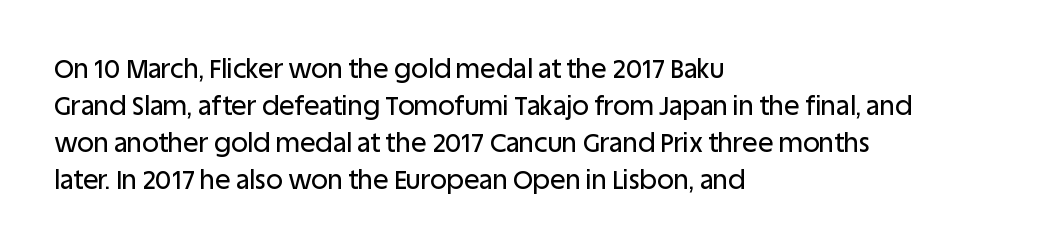
The image shows 26 px text type, upright; set left-aligned, normal line spacing (1.42x), normal letter spacing, not underlined.
